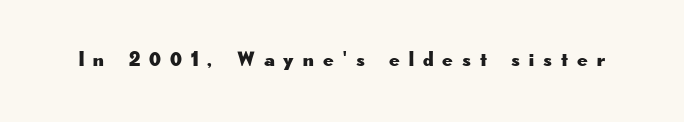
The image shows 21 px text type, upright; set unusually wide letter spacing (+0.43 em), not underlined.
